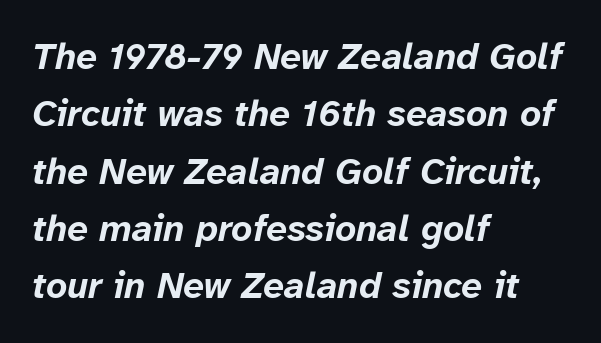
The image shows 37 px bold type, italic (leaning right); set left-aligned, normal line spacing (1.55x), normal letter spacing, not underlined; low stroke contrast and a medium x-height.
